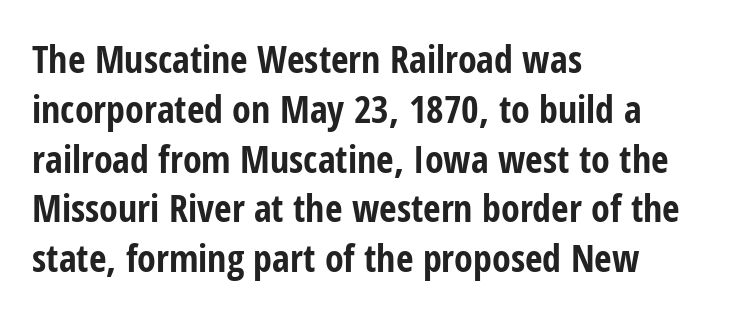
{"serif": "no", "italic": "no", "bold": "yes", "weight": "bold", "width": "condensed", "stroke_contrast": "low", "x_height": "medium", "monospaced": "no", "underline": "no", "align": "left", "line_spacing": "normal", "line_spacing_ratio": 1.31, "letter_spacing": "normal", "letter_spacing_em": 0.0, "glyph_px": 38}
